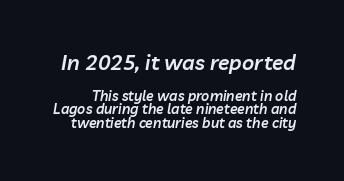
Q: Is the text bold? A: Semi-bold.
Q: Is the text italic (slanted)? A: Yes, it leans right by about 10 degrees.
Q: Is the text underlined? A: No.
Q: Is the spacing between letters normal or unusually wide? A: Normal.
Q: Is the spacing between lines tight, normal or loose? A: Tight.
Q: Which block of text is set in a larger size, the first (top) or the second (bottom)? A: The first (top) one.
